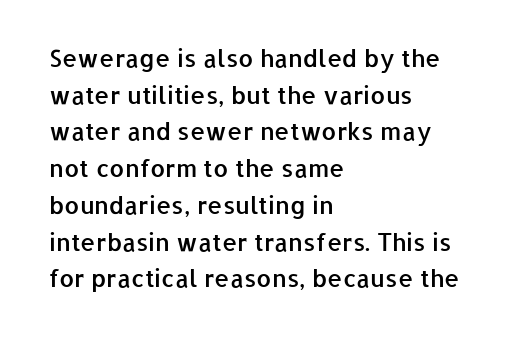
The image shows 24 px text type, upright; set left-aligned, normal line spacing (1.53x), normal letter spacing, not underlined.
